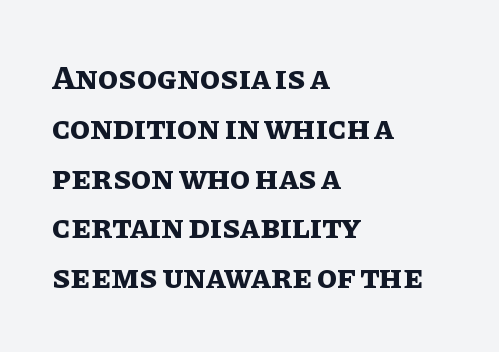
{"italic": "no", "bold": "yes", "weight": "bold", "width": "normal", "stroke_contrast": "low", "x_height": "large", "monospaced": "no", "underline": "no", "align": "left", "line_spacing": "normal", "line_spacing_ratio": 1.51, "letter_spacing": "normal", "letter_spacing_em": 0.0, "glyph_px": 33}
